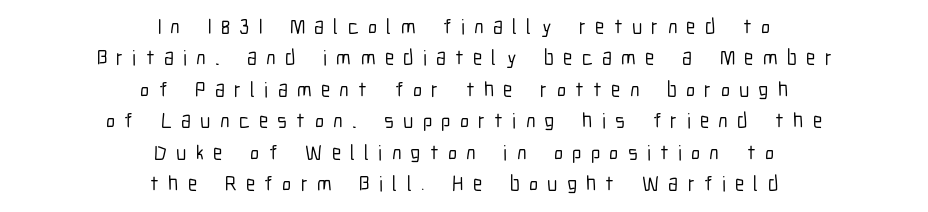
{"italic": "no", "underline": "no", "align": "center", "line_spacing": "normal", "line_spacing_ratio": 1.5, "letter_spacing": "wide", "letter_spacing_em": 0.44, "glyph_px": 21}
